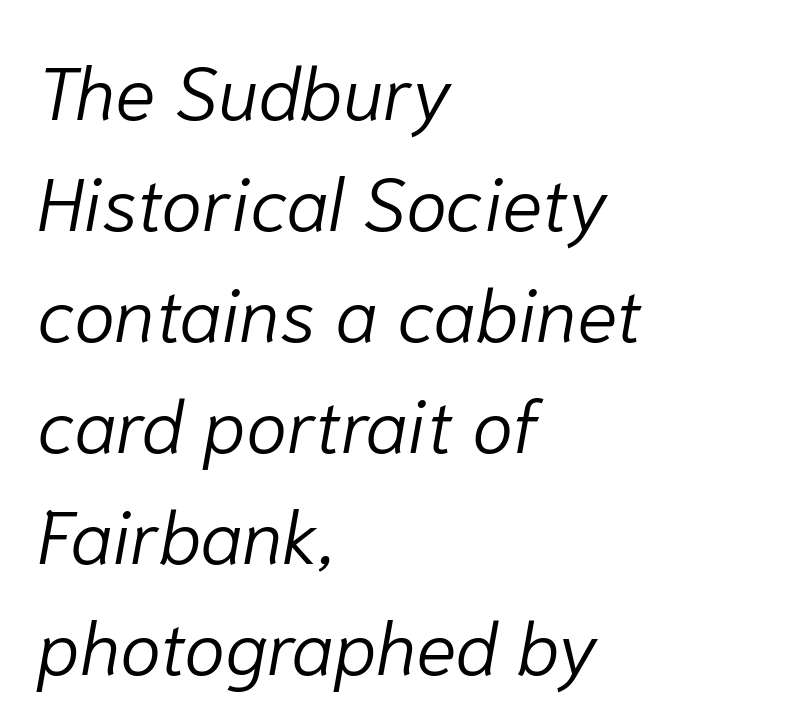
{"italic": "yes", "lean": "right", "slant_degrees": 10, "bold": "no", "weight": "light", "width": "normal", "stroke_contrast": "low", "x_height": "medium", "monospaced": "no", "underline": "no", "align": "left", "line_spacing": "normal", "line_spacing_ratio": 1.48, "letter_spacing": "normal", "letter_spacing_em": 0.0, "glyph_px": 75}
